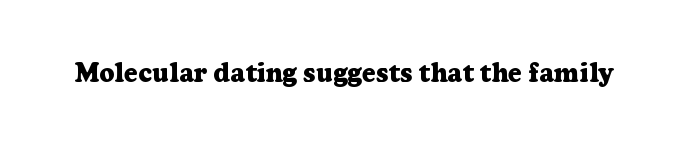
Q: Is the text bold? A: Yes.
Q: Is the text italic (slanted)? A: No, it is upright.
Q: Is the text underlined? A: No.
Q: Is the spacing between letters normal or unusually wide? A: Normal.
